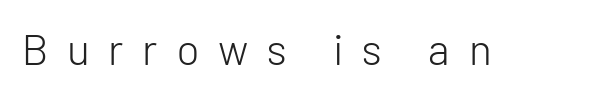
A typesetter would call this heavily tracked-out type. Is the type heavy? It reads as light-to-regular instead. A sans-serif font was chosen for this passage. Descenders are the only things crossing below the line. Note the varied advance widths — an 'i' is clearly narrower than an 'm'.
